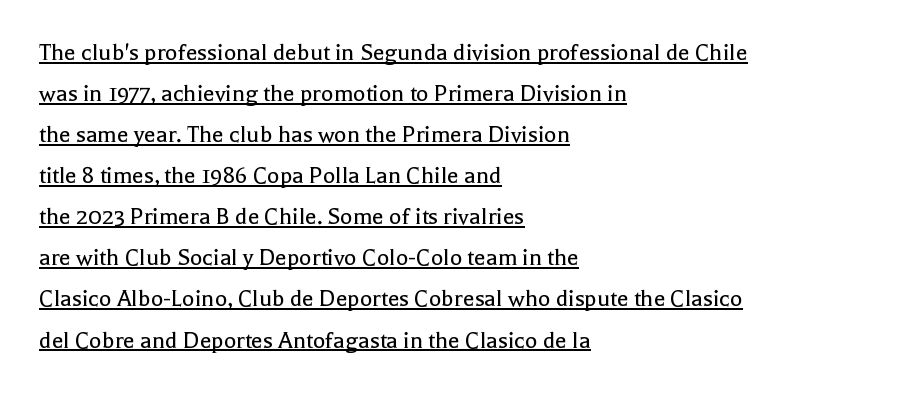
The lines sit at an ordinary, default distance from one another. In designer terms, the underline attribute is active on this setting. The type is set solid horizontally, with unmodified tracking. These lines were composed using upright roman letters. A classic flush-left, rag-right setting is used for this passage.
